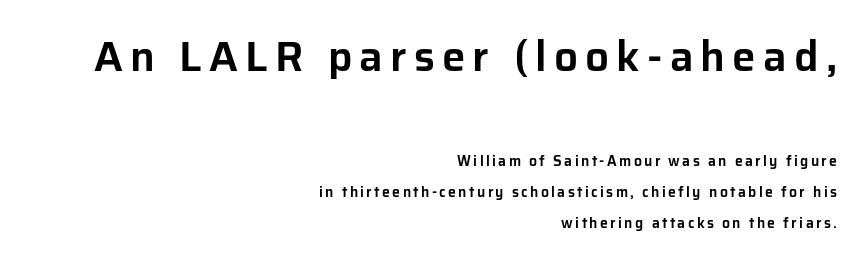
Q: Is the text italic (slanted)? A: No, it is upright.
Q: Is the typeface a serif or a sans-serif typeface? A: Sans-serif.
Q: Is the text underlined? A: No.
Q: How is the paragraph aligned? A: Right-aligned.
Q: Is the spacing between lines tight, normal or loose? A: Loose.
Q: Which block of text is set in a larger size, the first (top) or the second (bottom)? A: The first (top) one.
Q: Width (condensed, normal, or wide)? A: Normal.
Q: Stroke contrast? A: Low.
Q: x-height? A: Medium.
Q: Monospaced? A: No.
